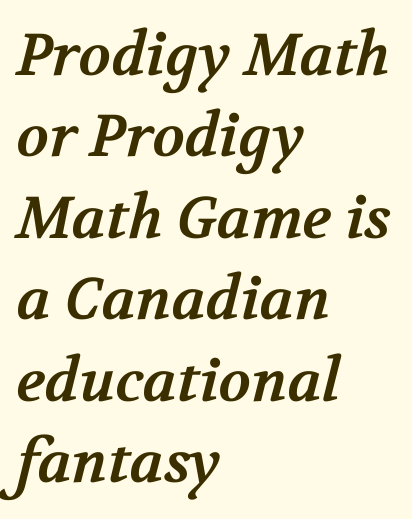
{"serif": "yes", "bold": "yes", "weight": "bold", "width": "normal", "stroke_contrast": "medium", "x_height": "medium", "monospaced": "no", "underline": "no", "align": "left", "line_spacing": "normal", "line_spacing_ratio": 1.38, "letter_spacing": "normal", "letter_spacing_em": 0.0, "glyph_px": 59}
